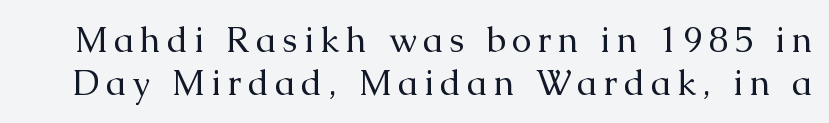
Vertical strokes here are truly vertical. The rendering uses natural spacing where letterforms have individual widths. Glance below the letters and you will spot only blank space. Note: serifs present on the glyphs.
